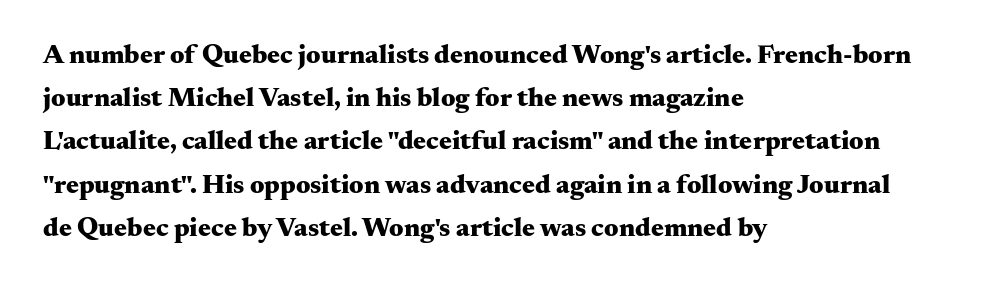
Layout note: lines flush left. Decoration check: the copy has no underline. Each new line begins a customary step beneath the previous one. The characters look thick and weighty, a clear bold. Do the letters lean? They stand straight.
